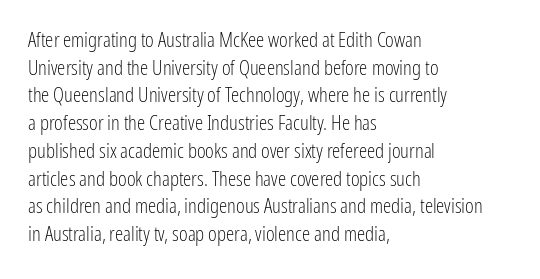
Q: Is the text bold? A: No.
Q: Is the text italic (slanted)? A: No, it is upright.
Q: Is the text underlined? A: No.
Q: How is the paragraph aligned? A: Left-aligned.
Q: Is the spacing between letters normal or unusually wide? A: Normal.
Q: Is the spacing between lines tight, normal or loose? A: Normal.
